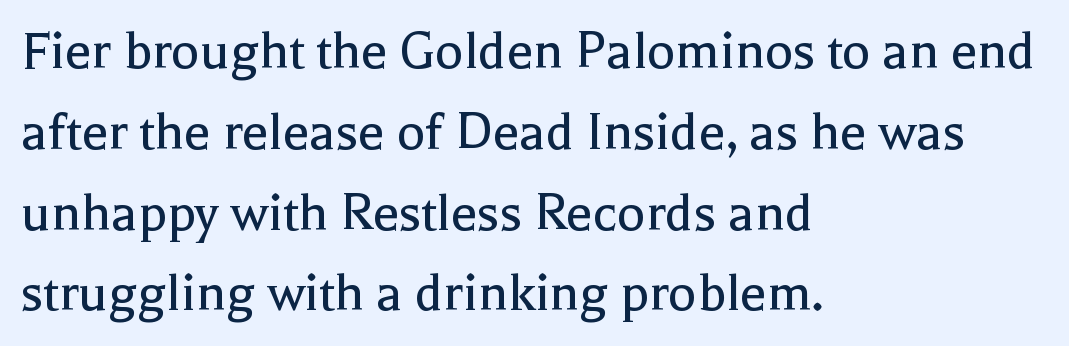
The passage shown is typeset with a serif family. Does the lettering tilt? It doesn't — this is upright. The gap between lines stays unmarked. Summary of weight: not heavy and not bold.
